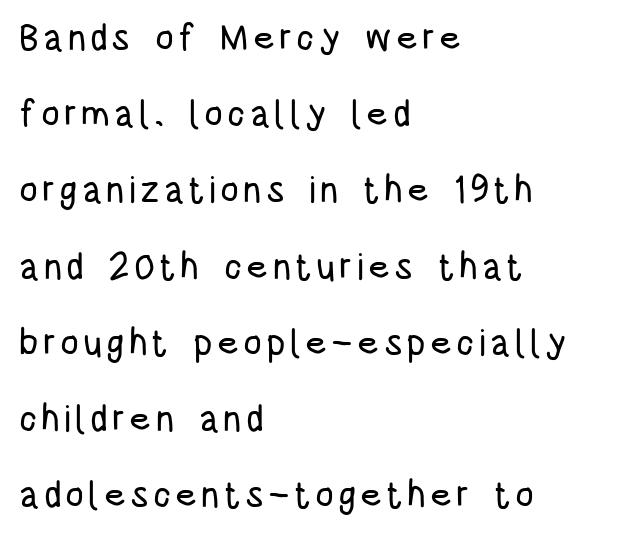
Note the varied advance widths — an 'i' is clearly narrower than an 'm'. The designer went with a sans here, leaving each stem footless. Typeset ragged right — the left edge is the straight one. The letters stand upright; this is a roman face. The foot of each line stays bare and open.
